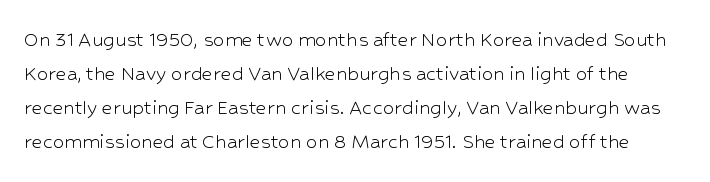
The image shows 23 px text type, upright; set normal line spacing (1.48x), normal letter spacing, not underlined.
